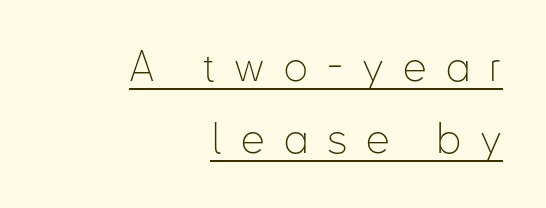
Q: Is the text bold? A: No.
Q: Is the text italic (slanted)? A: No, it is upright.
Q: Is the typeface a serif or a sans-serif typeface? A: Sans-serif.
Q: Is the text underlined? A: Yes.
Q: How is the paragraph aligned? A: Right-aligned.
Q: Is the spacing between letters normal or unusually wide? A: Unusually wide.
Q: Width (condensed, normal, or wide)? A: Condensed.
Q: Stroke contrast? A: Low.
Q: x-height? A: Small.
Q: Monospaced? A: No.
